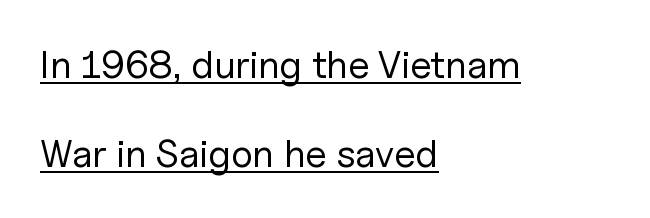
The image shows 39 px regular-weight sans-serif type, upright; set left-aligned, loose line spacing (2.29x), normal letter spacing, underlined; low stroke contrast and a medium x-height.
